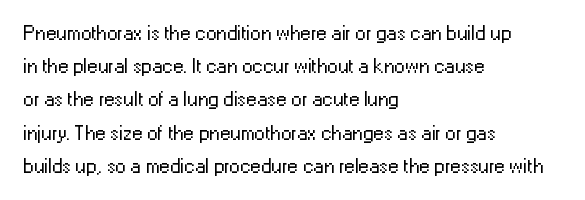
Q: Is the text bold? A: No.
Q: Is the text italic (slanted)? A: No, it is upright.
Q: Is the text underlined? A: No.
Q: How is the paragraph aligned? A: Left-aligned.
Q: Is the spacing between letters normal or unusually wide? A: Normal.
Q: Is the spacing between lines tight, normal or loose? A: Normal.
